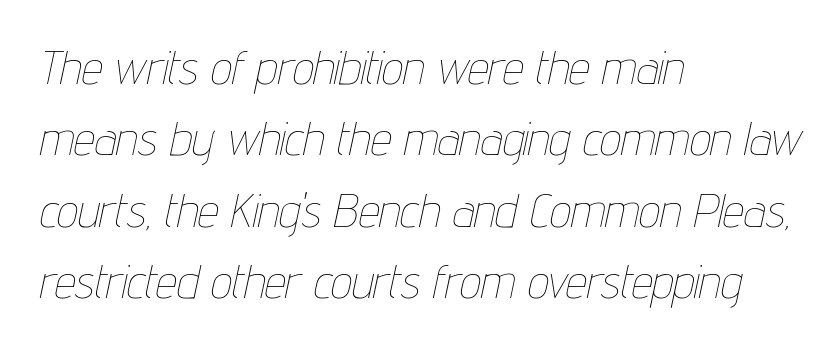
{"italic": "yes", "lean": "right", "slant_degrees": 12, "bold": "no", "weight": "thin", "width": "condensed", "stroke_contrast": "low", "x_height": "medium", "monospaced": "no", "underline": "no", "align": "left", "line_spacing": "normal", "line_spacing_ratio": 1.52, "letter_spacing": "normal", "letter_spacing_em": 0.0, "glyph_px": 47}
